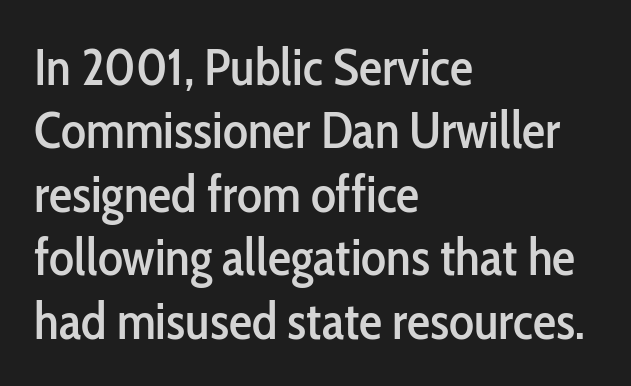
Q: Is the text italic (slanted)? A: No, it is upright.
Q: Is the typeface a serif or a sans-serif typeface? A: Sans-serif.
Q: Is the text underlined? A: No.
Q: How is the paragraph aligned? A: Left-aligned.
Q: Is the spacing between letters normal or unusually wide? A: Normal.
Q: Width (condensed, normal, or wide)? A: Condensed.
Q: Stroke contrast? A: Low.
Q: x-height? A: Medium.
Q: Monospaced? A: No.
